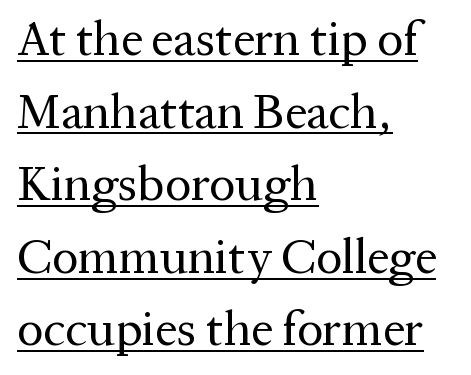
Q: Is the text bold? A: No.
Q: Is the text italic (slanted)? A: No, it is upright.
Q: Is the typeface a serif or a sans-serif typeface? A: Serif.
Q: Is the text underlined? A: Yes.
Q: How is the paragraph aligned? A: Left-aligned.
Q: Is the spacing between letters normal or unusually wide? A: Normal.
Q: Is the spacing between lines tight, normal or loose? A: Normal.
Q: Width (condensed, normal, or wide)? A: Normal.
Q: Stroke contrast? A: Medium.
Q: x-height? A: Medium.
Q: Monospaced? A: No.
